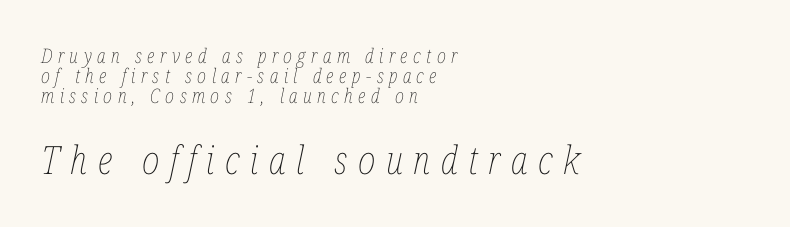
The image shows 39 px thin, condensed type, italic (leaning right); set left-aligned, tight line spacing (0.99x), unusually wide letter spacing (+0.27 em), not underlined; the second (bottom) block is 1.95x larger; low stroke contrast and a medium x-height.
